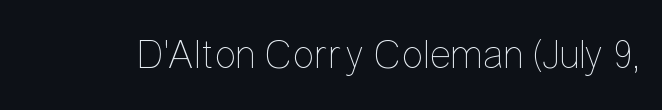
Heaviness? Minimal to ordinary, like unemphasized prose. No word sits above an underline. Looks like regular typesetting: each glyph gets only the width it needs. The type sits square on the baseline with zero lean. Words appear dense and cohesive because spacing is normal.
